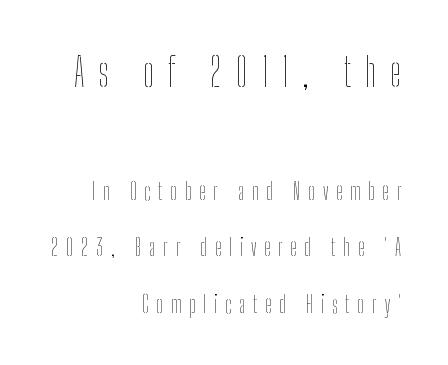
Q: Is the text bold? A: No.
Q: Is the text italic (slanted)? A: No, it is upright.
Q: Is the text underlined? A: No.
Q: How is the paragraph aligned? A: Right-aligned.
Q: Is the spacing between letters normal or unusually wide? A: Unusually wide.
Q: Is the spacing between lines tight, normal or loose? A: Loose.
Q: Which block of text is set in a larger size, the first (top) or the second (bottom)? A: The first (top) one.
Q: Width (condensed, normal, or wide)? A: Condensed.
Q: Stroke contrast? A: Low.
Q: x-height? A: Medium.
Q: Monospaced? A: No.
